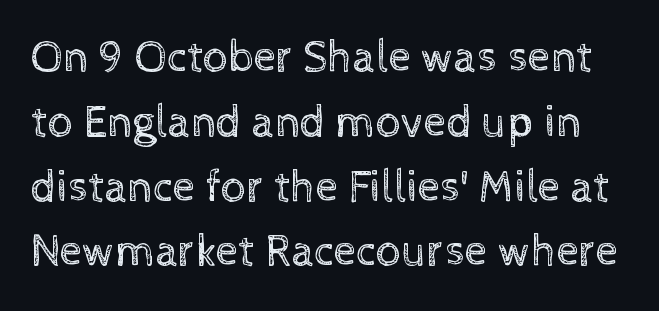
Q: Is the text bold? A: No.
Q: Is the text italic (slanted)? A: No, it is upright.
Q: Is the text underlined? A: No.
Q: Is the spacing between letters normal or unusually wide? A: Normal.
Q: Is the spacing between lines tight, normal or loose? A: Normal.
Q: Width (condensed, normal, or wide)? A: Normal.
Q: x-height? A: Medium.
Q: Monospaced? A: No.
